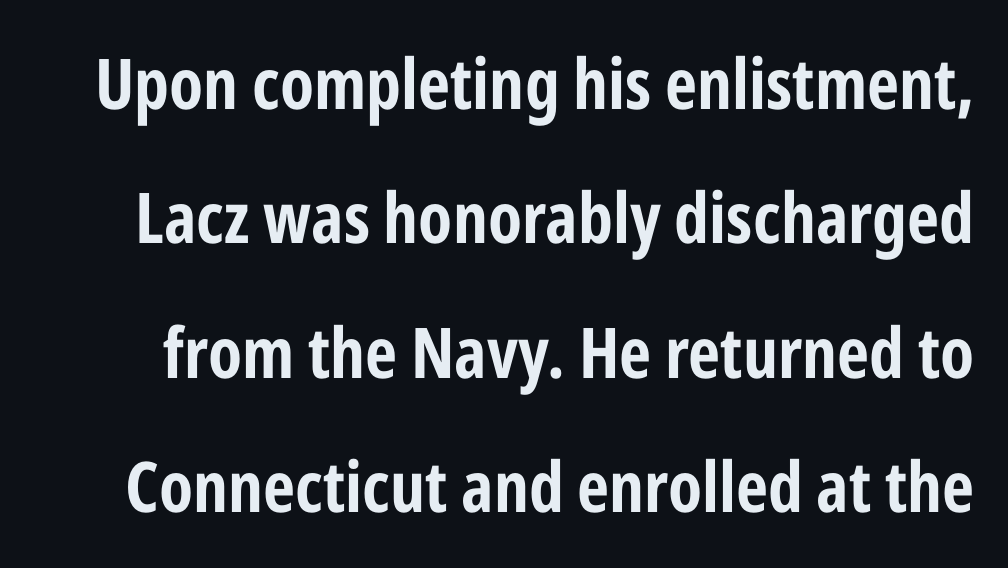
Q: Is the text bold? A: Yes.
Q: Is the text italic (slanted)? A: No, it is upright.
Q: Is the typeface a serif or a sans-serif typeface? A: Sans-serif.
Q: Is the text underlined? A: No.
Q: Is the spacing between letters normal or unusually wide? A: Normal.
Q: Is the spacing between lines tight, normal or loose? A: Loose.
Q: Width (condensed, normal, or wide)? A: Condensed.
Q: Stroke contrast? A: Low.
Q: x-height? A: Medium.
Q: Monospaced? A: No.
